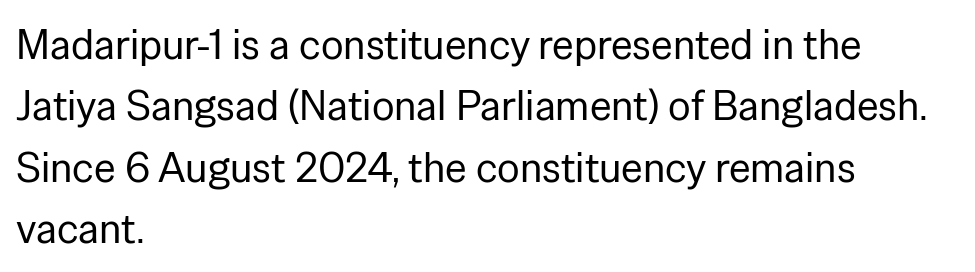
{"serif": "no", "italic": "no", "bold": "no", "weight": "regular", "width": "normal", "stroke_contrast": "low", "x_height": "medium", "monospaced": "no", "underline": "no", "align": "left", "line_spacing": "normal", "line_spacing_ratio": 1.46, "letter_spacing": "normal", "letter_spacing_em": 0.0, "glyph_px": 42}
